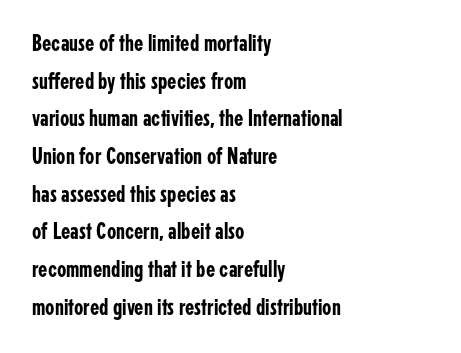
{"italic": "no", "underline": "no", "align": "left", "line_spacing": "normal", "line_spacing_ratio": 1.57, "letter_spacing": "normal", "letter_spacing_em": 0.0, "glyph_px": 24}
